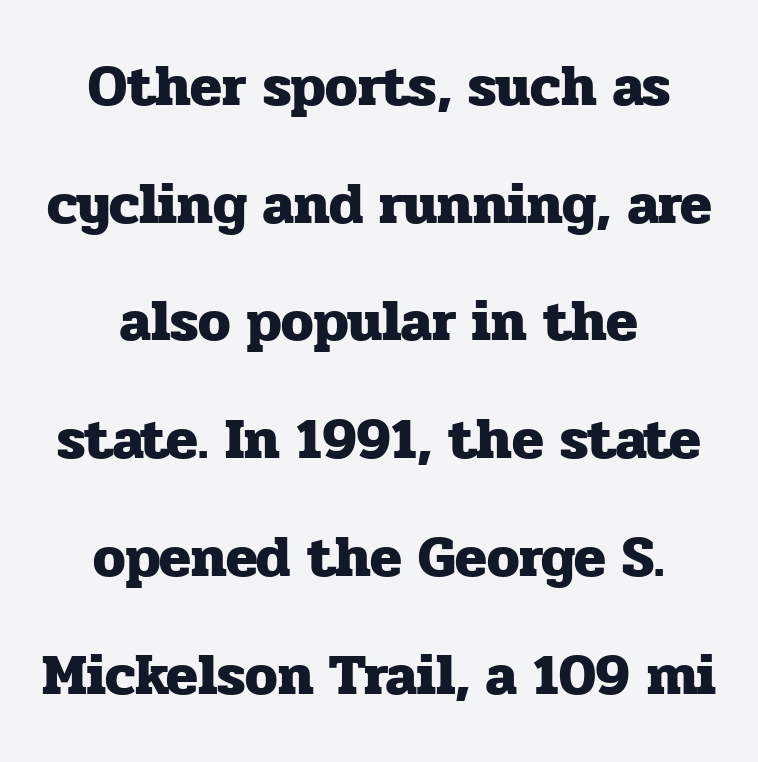
{"serif": "yes", "italic": "no", "bold": "yes", "weight": "heavy", "width": "normal", "stroke_contrast": "low", "x_height": "medium", "monospaced": "no", "underline": "no", "align": "center", "line_spacing": "loose", "line_spacing_ratio": 2.03, "letter_spacing": "normal", "letter_spacing_em": 0.0, "glyph_px": 58}
